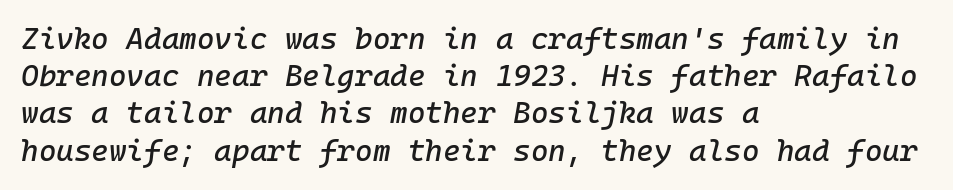
Q: Is the text italic (slanted)? A: Yes, it leans right by about 10 degrees.
Q: Is the text underlined? A: No.
Q: How is the paragraph aligned? A: Left-aligned.
Q: Is the spacing between letters normal or unusually wide? A: Normal.
Q: Width (condensed, normal, or wide)? A: Normal.
Q: Stroke contrast? A: Low.
Q: x-height? A: Medium.
Q: Monospaced? A: Yes.
